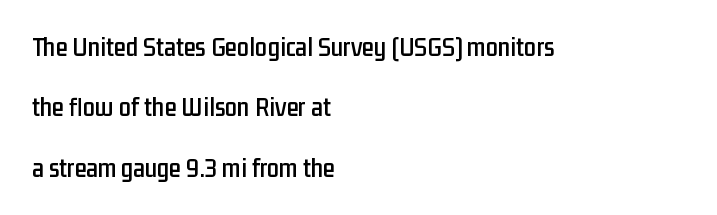
The image shows 27 px text type, upright; set left-aligned, loose line spacing (2.24x), normal letter spacing, not underlined.
